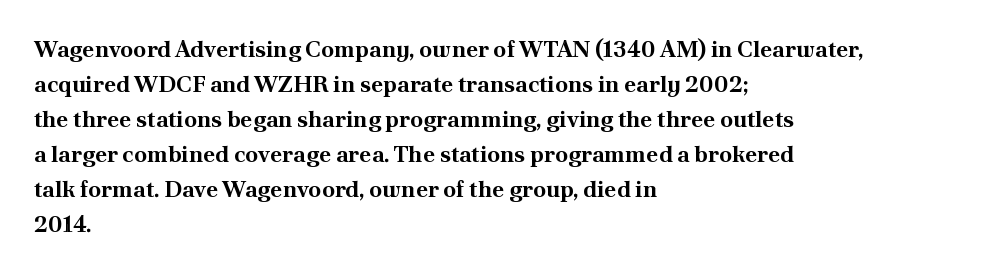
{"italic": "no", "bold": "yes", "underline": "no", "align": "left", "line_spacing": "normal", "line_spacing_ratio": 1.52, "letter_spacing": "normal", "letter_spacing_em": 0.0, "glyph_px": 23}
